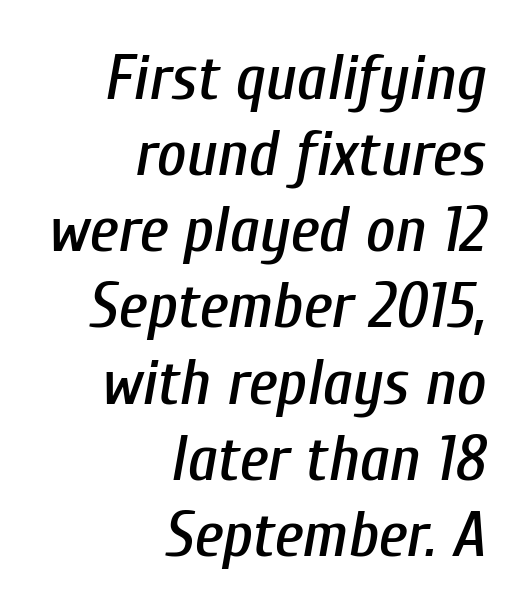
The image shows 64 px condensed type, italic (leaning right); set right-aligned, line spacing 1.19x, normal letter spacing, not underlined; low stroke contrast and a medium x-height.
